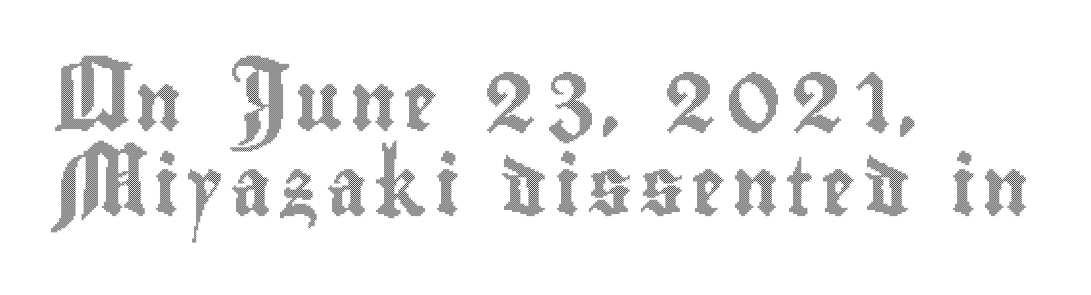
Q: Is the text italic (slanted)? A: No, it is upright.
Q: Is the text underlined? A: No.
Q: How is the paragraph aligned? A: Left-aligned.
Q: Is the spacing between lines tight, normal or loose? A: Normal.
Q: Width (condensed, normal, or wide)? A: Condensed.
Q: x-height? A: Small.
Q: Monospaced? A: No.
